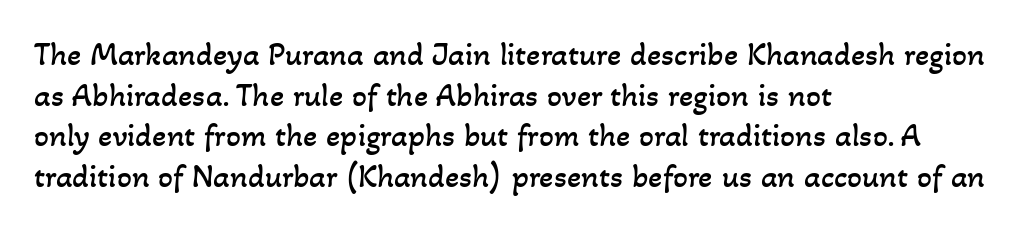
Q: Is the text bold? A: No.
Q: Is the text underlined? A: No.
Q: How is the paragraph aligned? A: Left-aligned.
Q: Is the spacing between letters normal or unusually wide? A: Normal.
Q: Width (condensed, normal, or wide)? A: Normal.
Q: Stroke contrast? A: Low.
Q: x-height? A: Small.
Q: Monospaced? A: No.
